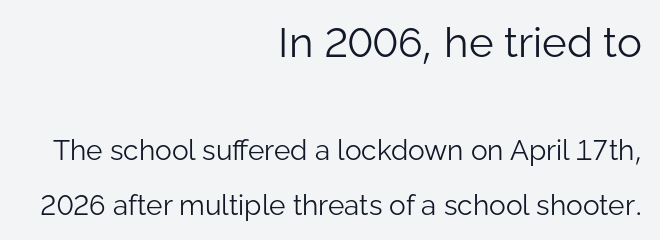
{"serif": "no", "italic": "no", "bold": "no", "weight": "light", "width": "normal", "stroke_contrast": "low", "x_height": "medium", "monospaced": "no", "underline": "no", "align": "right", "line_spacing": "loose", "line_spacing_ratio": 1.97, "letter_spacing": "normal", "letter_spacing_em": 0.0, "larger_block": "first", "size_ratio": 1.5, "glyph_px": 42}
